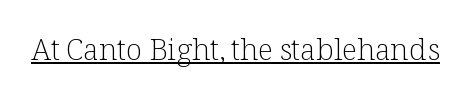
Q: Is the text bold? A: No.
Q: Is the text italic (slanted)? A: No, it is upright.
Q: Is the typeface a serif or a sans-serif typeface? A: Serif.
Q: Is the text underlined? A: Yes.
Q: Is the spacing between letters normal or unusually wide? A: Normal.
Q: Width (condensed, normal, or wide)? A: Normal.
Q: Stroke contrast? A: Low.
Q: x-height? A: Medium.
Q: Monospaced? A: No.
